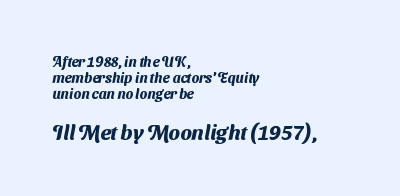
Horizontal alignment here is leftward, the default for most running prose. Here the second block reads like a headline and the first like body copy. Summary of weight: heavy, a full bold. Default kerning and tracking; the words read as compact shapes. Underlining? Definitely not there.
